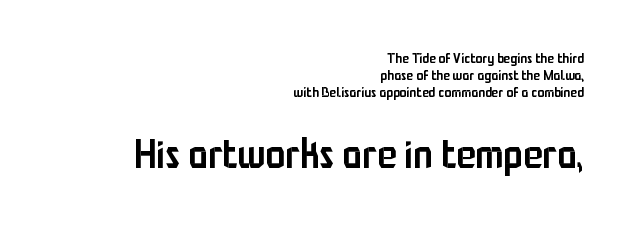
The image shows 40 px semibold, condensed sans-serif type, upright; set right-aligned, line spacing 1.2x, normal letter spacing, not underlined; the second (bottom) block is 2.86x larger; low stroke contrast and a medium x-height.
